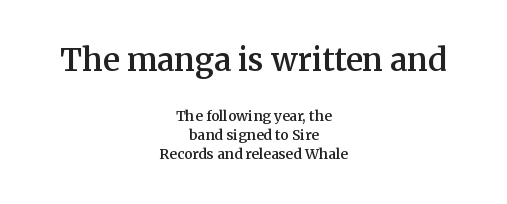
{"serif": "yes", "italic": "no", "bold": "semi", "weight": "semibold", "width": "normal", "stroke_contrast": "medium", "x_height": "medium", "monospaced": "no", "underline": "no", "align": "center", "line_spacing": "normal", "line_spacing_ratio": 1.36, "letter_spacing": "normal", "letter_spacing_em": 0.0, "larger_block": "first", "size_ratio": 2.21, "glyph_px": 31}
